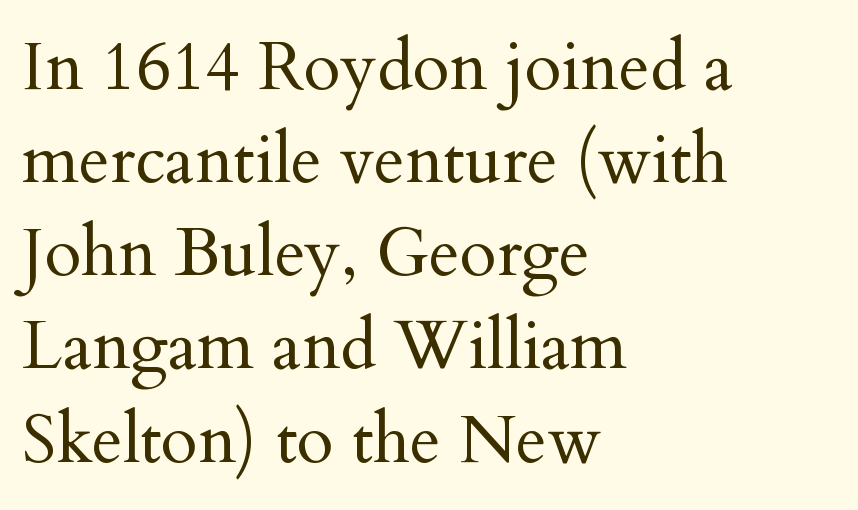
Q: Is the text bold? A: No.
Q: Is the text italic (slanted)? A: No, it is upright.
Q: Is the typeface a serif or a sans-serif typeface? A: Serif.
Q: Is the text underlined? A: No.
Q: How is the paragraph aligned? A: Left-aligned.
Q: Is the spacing between letters normal or unusually wide? A: Normal.
Q: Is the spacing between lines tight, normal or loose? A: Normal.
Q: Width (condensed, normal, or wide)? A: Normal.
Q: Stroke contrast? A: Medium.
Q: x-height? A: Small.
Q: Monospaced? A: No.
